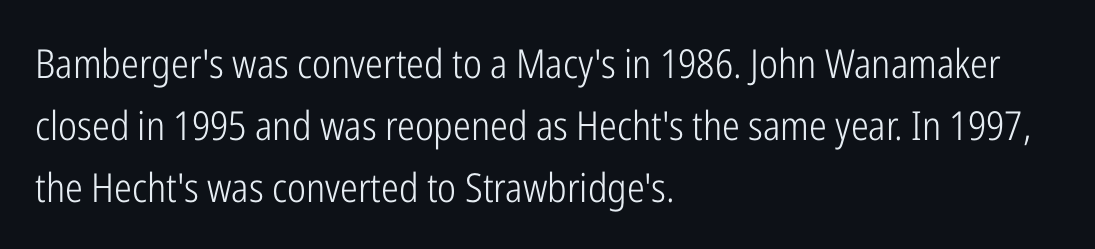
{"serif": "no", "italic": "no", "bold": "no", "weight": "light", "width": "condensed", "stroke_contrast": "low", "x_height": "medium", "monospaced": "no", "underline": "no", "align": "left", "line_spacing": "normal", "line_spacing_ratio": 1.55, "letter_spacing": "normal", "letter_spacing_em": 0.0, "glyph_px": 40}
